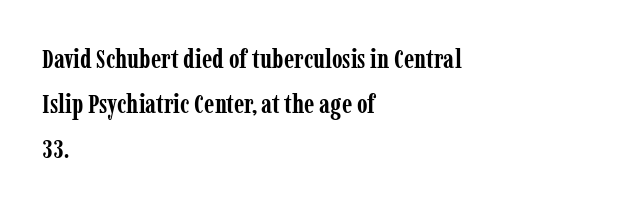
{"italic": "no", "bold": "yes", "underline": "no", "align": "left", "line_spacing": "normal", "line_spacing_ratio": 1.66, "letter_spacing": "normal", "letter_spacing_em": 0.0, "glyph_px": 27}
